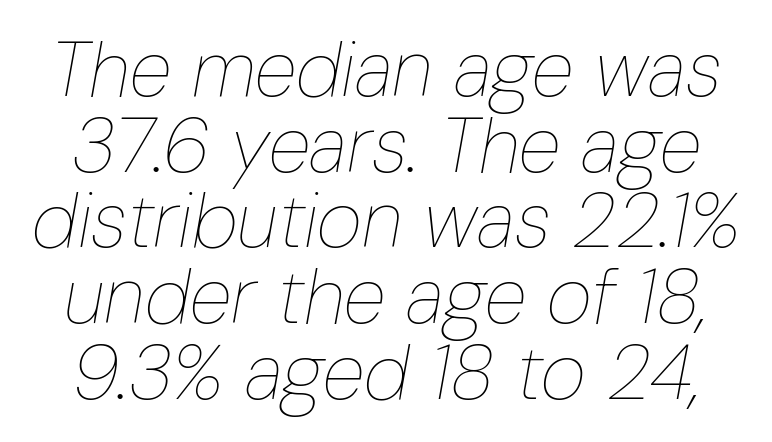
Q: Is the text bold? A: No.
Q: Is the text italic (slanted)? A: Yes, it leans right by about 10 degrees.
Q: Is the text underlined? A: No.
Q: Is the spacing between letters normal or unusually wide? A: Normal.
Q: Is the spacing between lines tight, normal or loose? A: Tight.
Q: Width (condensed, normal, or wide)? A: Condensed.
Q: Stroke contrast? A: Low.
Q: x-height? A: Medium.
Q: Monospaced? A: No.
